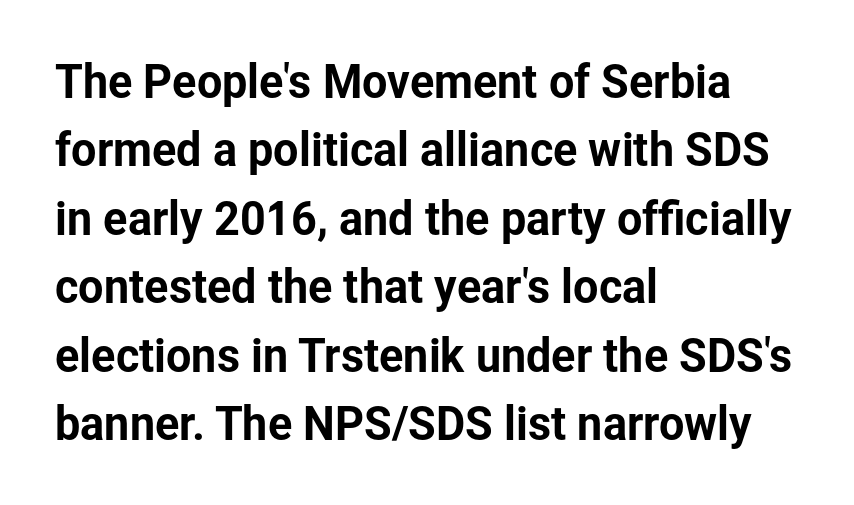
{"serif": "no", "italic": "no", "width": "normal", "stroke_contrast": "low", "x_height": "medium", "monospaced": "no", "underline": "no", "align": "left", "line_spacing": "normal", "line_spacing_ratio": 1.52, "letter_spacing": "normal", "letter_spacing_em": 0.0, "glyph_px": 45}
